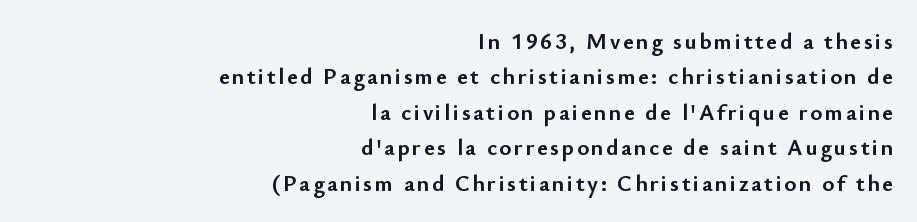
Q: Is the text bold? A: Yes.
Q: Is the text italic (slanted)? A: No, it is upright.
Q: Is the text underlined? A: No.
Q: How is the paragraph aligned? A: Right-aligned.
Q: Is the spacing between lines tight, normal or loose? A: Normal.
